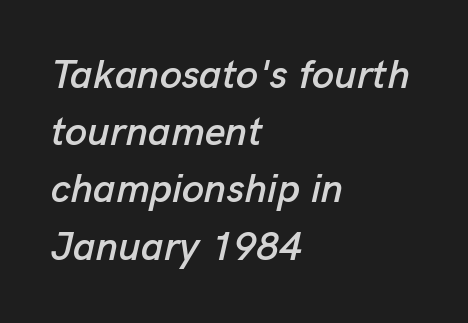
{"italic": "yes", "lean": "right", "slant_degrees": 13, "width": "normal", "stroke_contrast": "low", "x_height": "medium", "monospaced": "no", "underline": "no", "align": "left", "line_spacing": "normal", "line_spacing_ratio": 1.43, "letter_spacing": "normal", "letter_spacing_em": 0.0, "glyph_px": 40}
